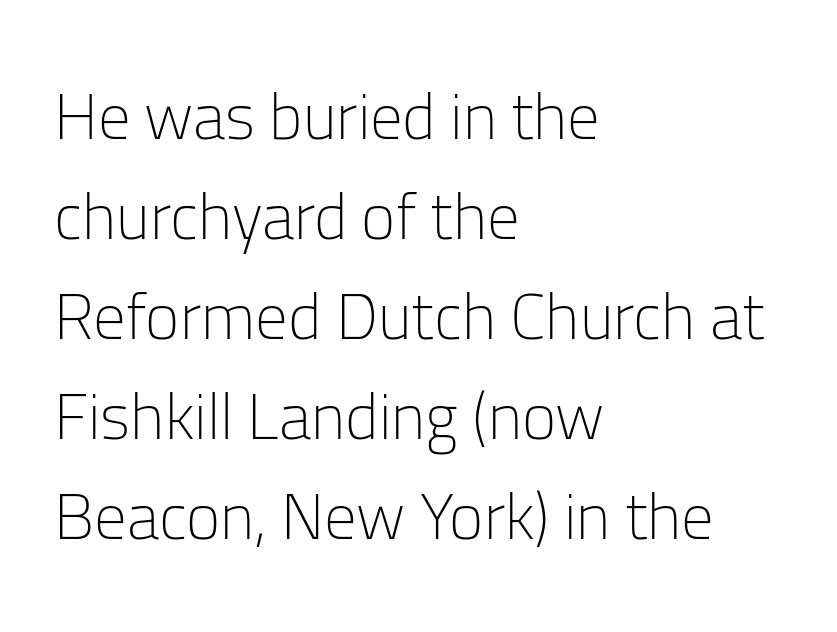
{"serif": "no", "italic": "no", "bold": "no", "weight": "light", "width": "normal", "stroke_contrast": "low", "x_height": "medium", "monospaced": "no", "underline": "no", "align": "left", "line_spacing": "normal", "line_spacing_ratio": 1.54, "letter_spacing": "normal", "letter_spacing_em": 0.0, "glyph_px": 65}
